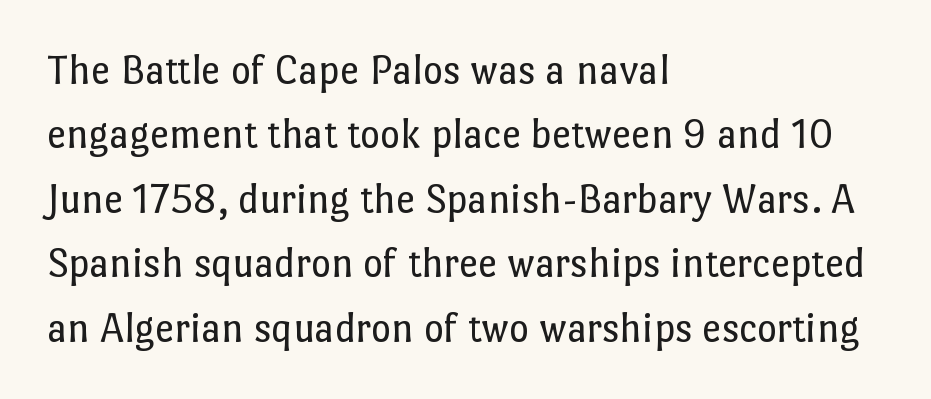
Tracking value appears to be zero — textbook default spacing. This reads as an unemphasized weight, regular at the heaviest. The vertical gap from one line to the next is medium. Italic: no, the glyphs are upright roman. Check the space under the baseline: it is left empty. Each letter keeps its own natural width here, so spacing adapts to shape.
